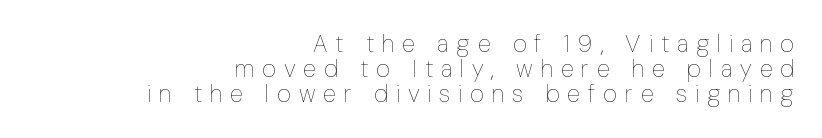
Q: Is the text bold? A: No.
Q: Is the text italic (slanted)? A: No, it is upright.
Q: Is the text underlined? A: No.
Q: How is the paragraph aligned? A: Right-aligned.
Q: Is the spacing between letters normal or unusually wide? A: Unusually wide.
Q: Is the spacing between lines tight, normal or loose? A: Tight.
